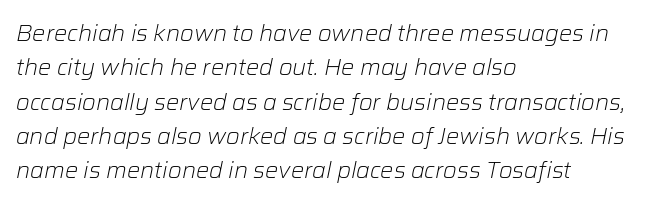
Q: Is the text bold? A: No.
Q: Is the text italic (slanted)? A: Yes, it leans right by about 12 degrees.
Q: Is the text underlined? A: No.
Q: How is the paragraph aligned? A: Left-aligned.
Q: Is the spacing between letters normal or unusually wide? A: Normal.
Q: Is the spacing between lines tight, normal or loose? A: Normal.
